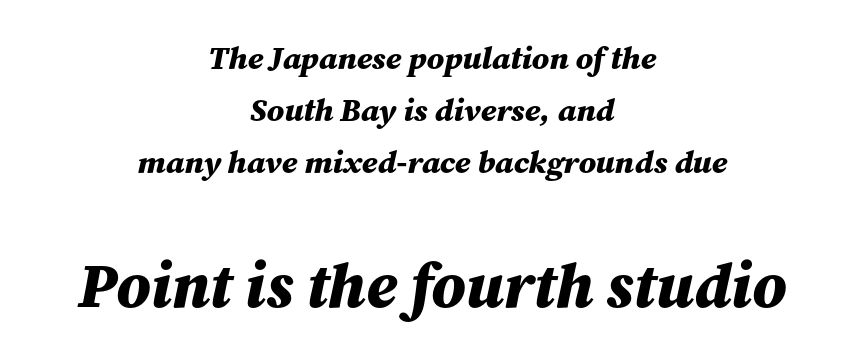
What stands out about the letter spacing? Nothing — it is the standard amount. You could not count columns in this text — the font is proportionally spaced. Every letter is thick-stroked: bold, no question. One-word summary of the alignment: center. The rendering applies a slant to the glyphs.
